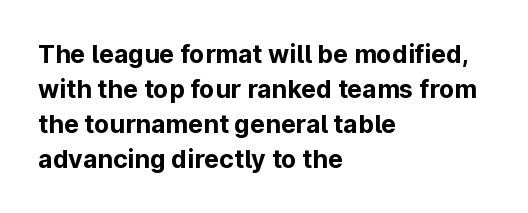
Q: Is the text bold? A: Yes.
Q: Is the text italic (slanted)? A: No, it is upright.
Q: Is the text underlined? A: No.
Q: How is the paragraph aligned? A: Left-aligned.
Q: Is the spacing between letters normal or unusually wide? A: Normal.
Q: Is the spacing between lines tight, normal or loose? A: Normal.
